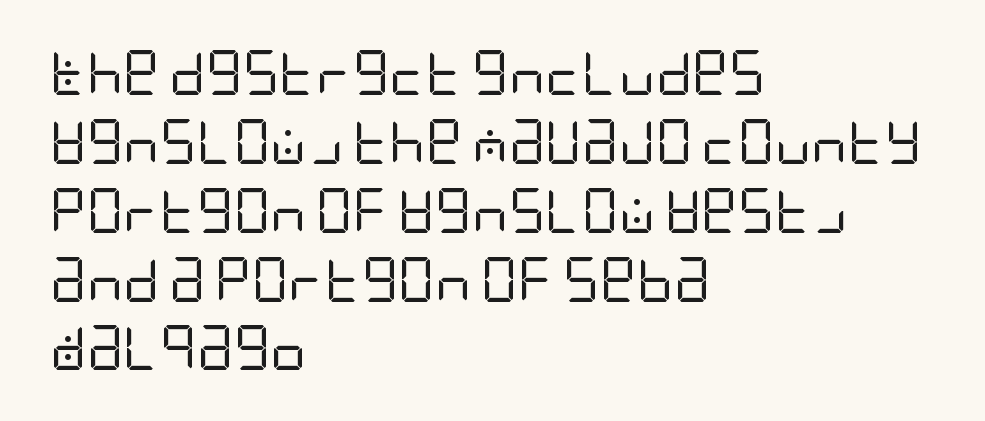
Stems here are at most as thick as an everyday book face. Regarding serifs, this sample does without them. Honestly, there is no underline to notice here at all. Every row of glyphs begins at an identical x-position on the left. No italicization has been applied; the sample stays upright.
